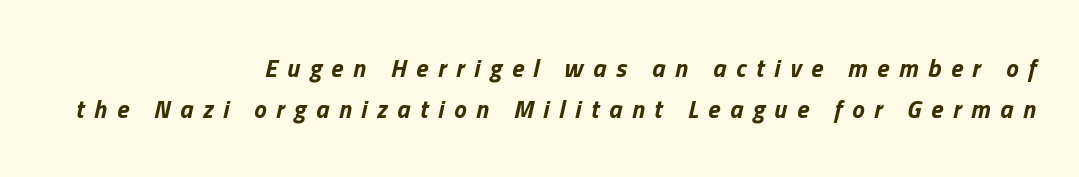
A full-strength bold gives these letters their thick strokes. Descenders are the only things crossing below the line. These lines were composed using italics. Is the block centered? No — it sits flush against the right margin.
